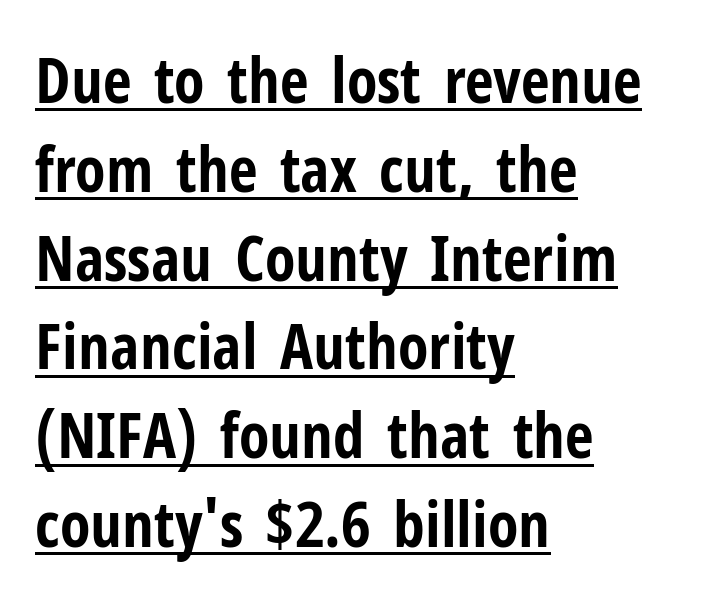
Q: Is the text bold? A: Yes.
Q: Is the text italic (slanted)? A: No, it is upright.
Q: Is the typeface a serif or a sans-serif typeface? A: Sans-serif.
Q: Is the text underlined? A: Yes.
Q: How is the paragraph aligned? A: Left-aligned.
Q: Is the spacing between letters normal or unusually wide? A: Normal.
Q: Is the spacing between lines tight, normal or loose? A: Normal.
Q: Width (condensed, normal, or wide)? A: Condensed.
Q: Stroke contrast? A: Low.
Q: x-height? A: Medium.
Q: Monospaced? A: No.
